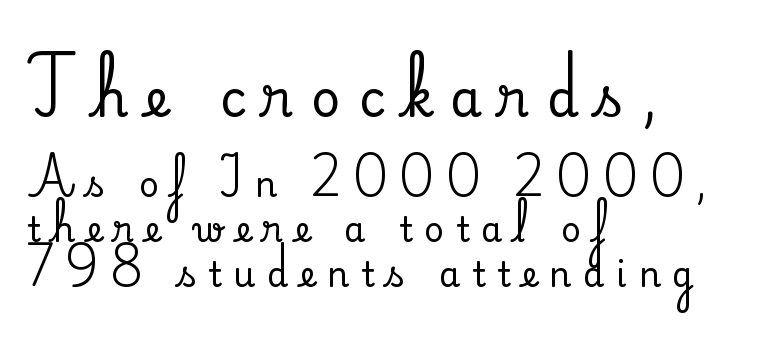
{"serif": "yes", "italic": "no", "width": "normal", "stroke_contrast": "medium", "x_height": "small", "monospaced": "no", "underline": "no", "align": "left", "line_spacing": "normal", "line_spacing_ratio": 1.33, "letter_spacing": "wide", "letter_spacing_em": 0.35, "larger_block": "first", "size_ratio": 1.5, "glyph_px": 51}
